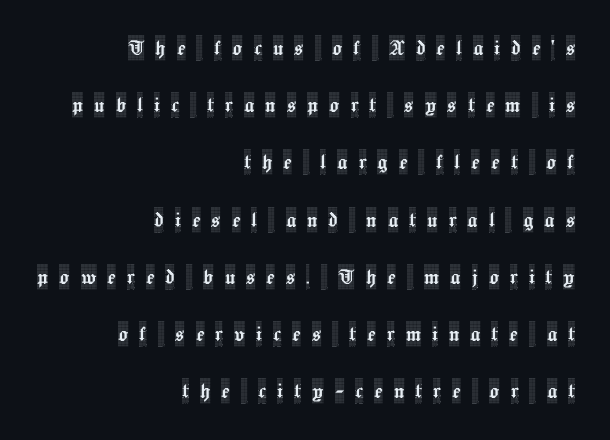
Each new line begins a long way beneath the previous one. The compositor pushed each line to the right boundary. The rendering inserts visible extra space after every character. If you drew a line through each stem, it would be perfectly vertical.
